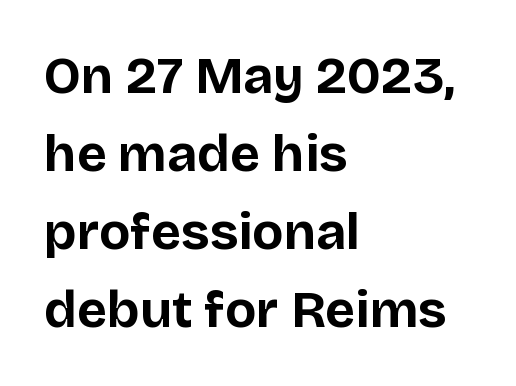
Rendered with straight, roman letterforms. Caption: multi-line text, flush left, ragged right. Honestly, the letter spacing is just normal — you wouldn't notice it. Think of a printed novel: that variable character pitch is what you see here. Set as a true bold cut, around the 700 mark.
